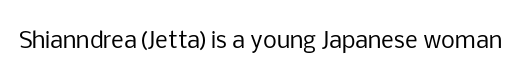
{"italic": "no", "bold": "no", "underline": "no", "letter_spacing": "normal", "letter_spacing_em": 0.0, "glyph_px": 22}
